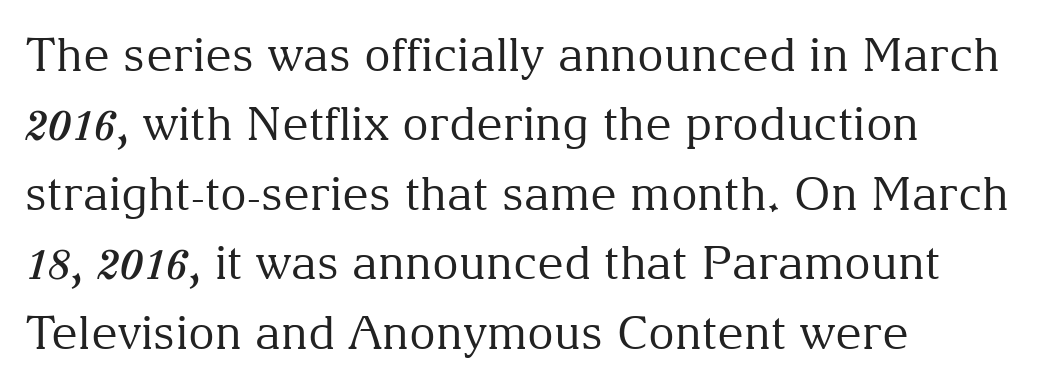
The image shows 46 px regular-weight serif type, upright; set left-aligned, normal line spacing (1.51x), normal letter spacing, not underlined; medium stroke contrast and a medium x-height.
